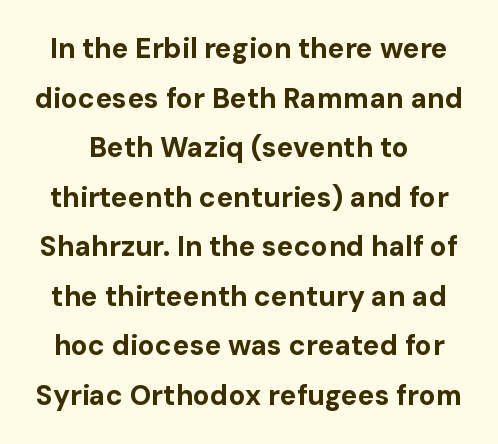
Ordinary non-slanted type is in use. Standard letterfit; no display-style spreading of the glyphs. The type family on display is of the sans-serif kind. In terms of weight, the rendering is a true, heavy bold.
